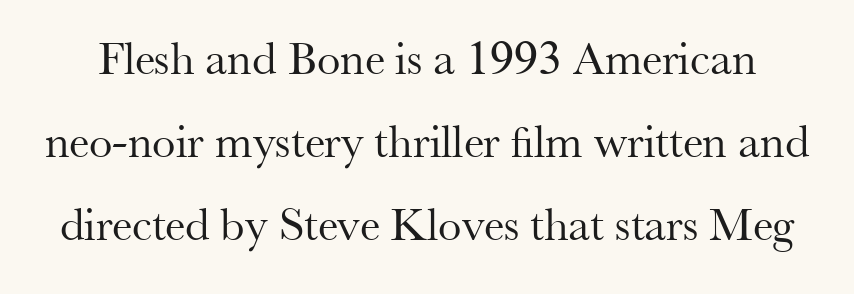
{"serif": "yes", "italic": "no", "bold": "no", "weight": "regular", "width": "normal", "stroke_contrast": "medium", "x_height": "small", "monospaced": "no", "underline": "no", "line_spacing_ratio": 1.77, "letter_spacing": "normal", "letter_spacing_em": 0.0, "glyph_px": 47}
